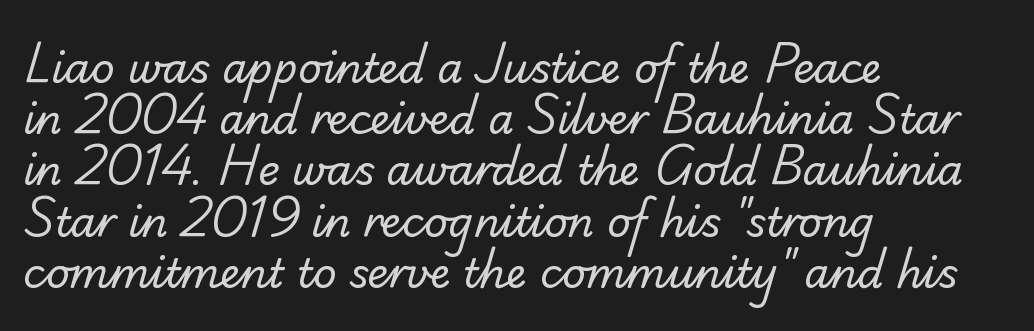
The image shows 41 px regular-weight sans-serif type; set left-aligned, normal line spacing (1.25x), normal letter spacing, not underlined; low stroke contrast and a small x-height.
